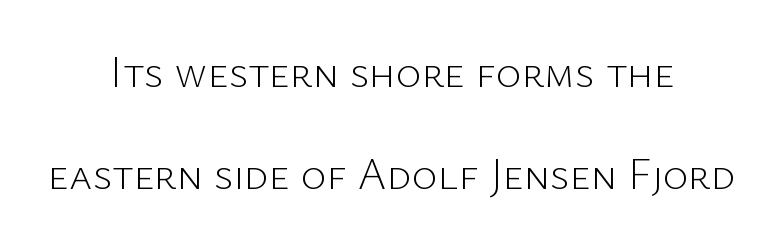
The image shows 44 px light sans-serif type, upright; set centered, loose line spacing (2.31x), normal letter spacing, not underlined; low stroke contrast and a medium x-height.
